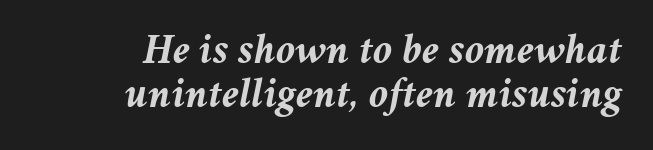
The image shows 43 px semibold type, italic (leaning right); set right-aligned, tight line spacing (1.02x), normal letter spacing, not underlined; medium stroke contrast and a medium x-height.
